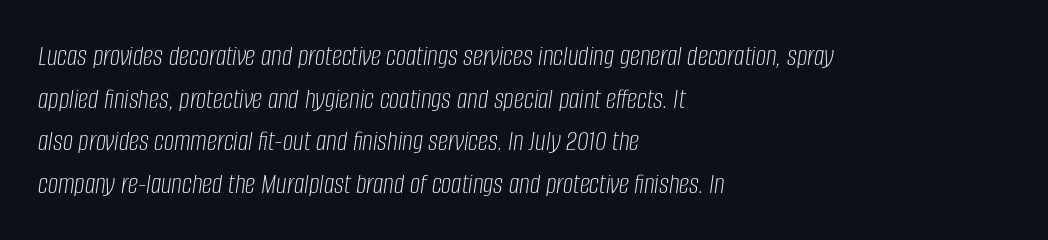
The lines sit at an ordinary, default distance from one another. Stem width sits at or under what a default text font uses. Think of a printed novel: that variable character pitch is what you see here. Honestly, the letter spacing is just normal — you wouldn't notice it.
